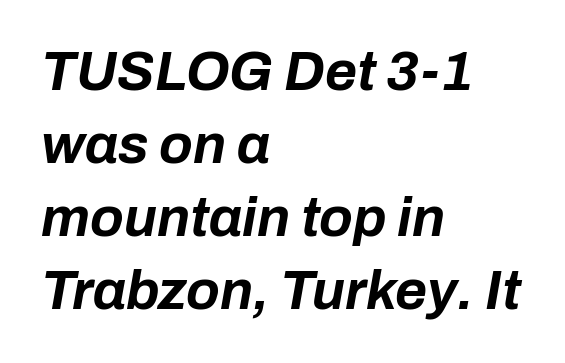
Q: Is the text bold? A: Yes.
Q: Is the text italic (slanted)? A: Yes, it leans right by about 10 degrees.
Q: Is the text underlined? A: No.
Q: How is the paragraph aligned? A: Left-aligned.
Q: Is the spacing between letters normal or unusually wide? A: Normal.
Q: Is the spacing between lines tight, normal or loose? A: Normal.
Q: Width (condensed, normal, or wide)? A: Normal.
Q: Stroke contrast? A: Low.
Q: x-height? A: Medium.
Q: Monospaced? A: No.
